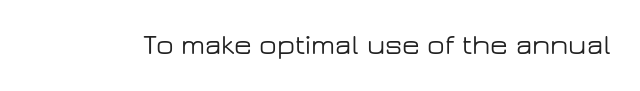
The image shows 29 px wide sans-serif type, upright; set normal letter spacing, not underlined; low stroke contrast and a medium x-height.
